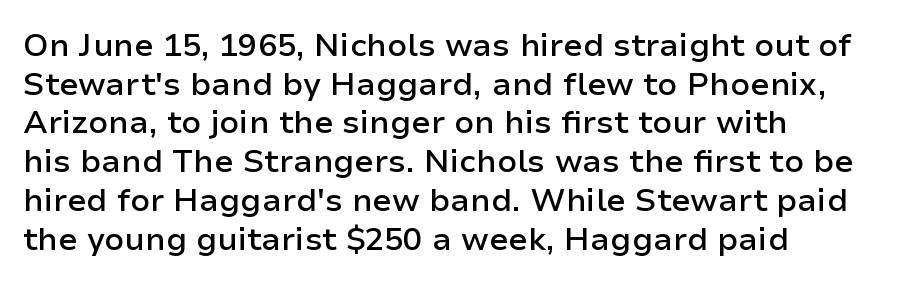
Are there feet on the stems? There aren't — it's a sans. A typesetter would call this proportional, since set widths differ per character. When letters stand straight like this, we call the style roman or upright. Here the glyphs are tracked normally, forming tight word shapes. Slightly chunky letters — semibold, I'd say, not full bold. Compared with a centered layout, this one pins lines to the left instead.
